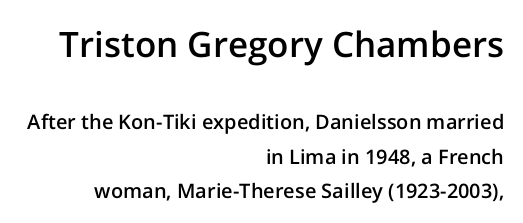
The image shows 35 px semibold sans-serif type, upright; set right-aligned, line spacing 1.72x, normal letter spacing, not underlined; the first (top) block is 1.75x larger; low stroke contrast and a medium x-height.
